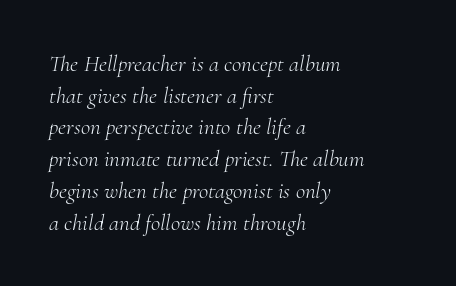
{"italic": "yes", "lean": "right", "slant_degrees": 10, "bold": "no", "underline": "no", "align": "left", "line_spacing": "normal", "line_spacing_ratio": 1.38, "letter_spacing": "normal", "letter_spacing_em": 0.0, "glyph_px": 23}
